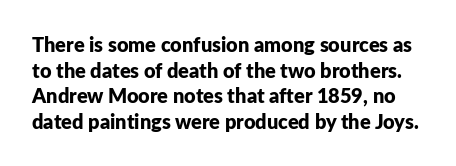
The image shows 20 px bold type, upright; set normal line spacing (1.28x), normal letter spacing, not underlined.
